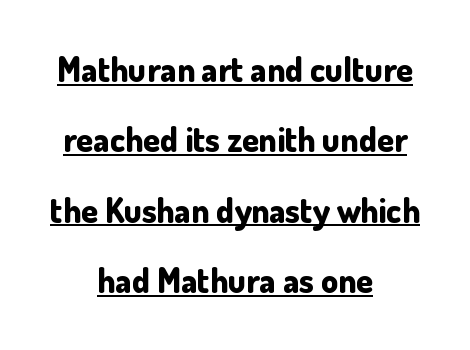
Q: Is the text bold? A: Yes.
Q: Is the text italic (slanted)? A: No, it is upright.
Q: Is the typeface a serif or a sans-serif typeface? A: Sans-serif.
Q: Is the text underlined? A: Yes.
Q: How is the paragraph aligned? A: Centered.
Q: Is the spacing between letters normal or unusually wide? A: Normal.
Q: Is the spacing between lines tight, normal or loose? A: Loose.
Q: Width (condensed, normal, or wide)? A: Normal.
Q: Stroke contrast? A: Low.
Q: x-height? A: Small.
Q: Monospaced? A: No.
